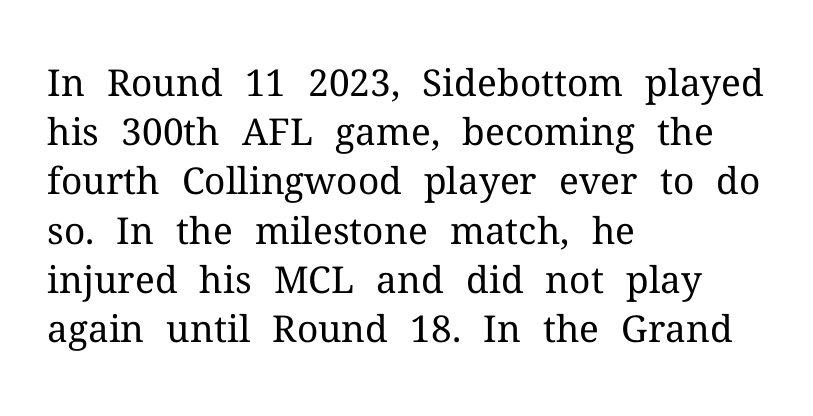
{"serif": "yes", "italic": "no", "bold": "no", "weight": "regular", "width": "normal", "stroke_contrast": "medium", "x_height": "medium", "monospaced": "no", "underline": "no", "align": "left", "line_spacing": "normal", "line_spacing_ratio": 1.33, "letter_spacing": "normal", "letter_spacing_em": 0.0, "glyph_px": 37}
